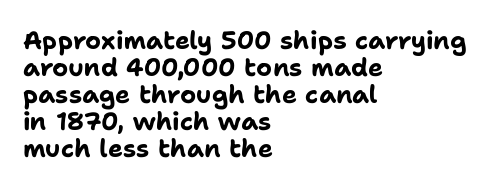
{"italic": "no", "bold": "yes", "underline": "no", "align": "left", "line_spacing": "tight", "line_spacing_ratio": 1.08, "letter_spacing": "normal", "letter_spacing_em": 0.0, "glyph_px": 25}
